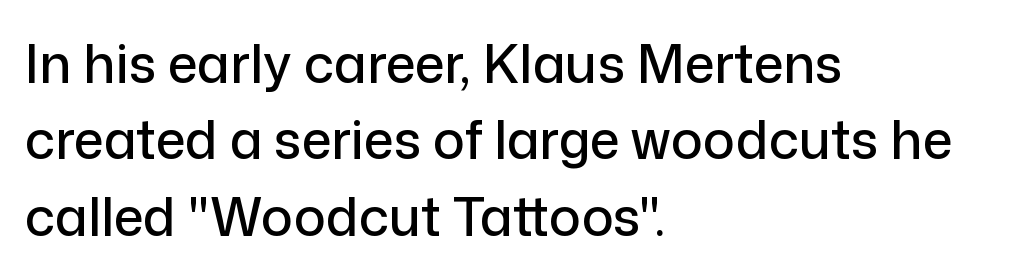
The image shows 53 px sans-serif type, upright; set left-aligned, normal line spacing (1.44x), normal letter spacing, not underlined; low stroke contrast and a medium x-height.
